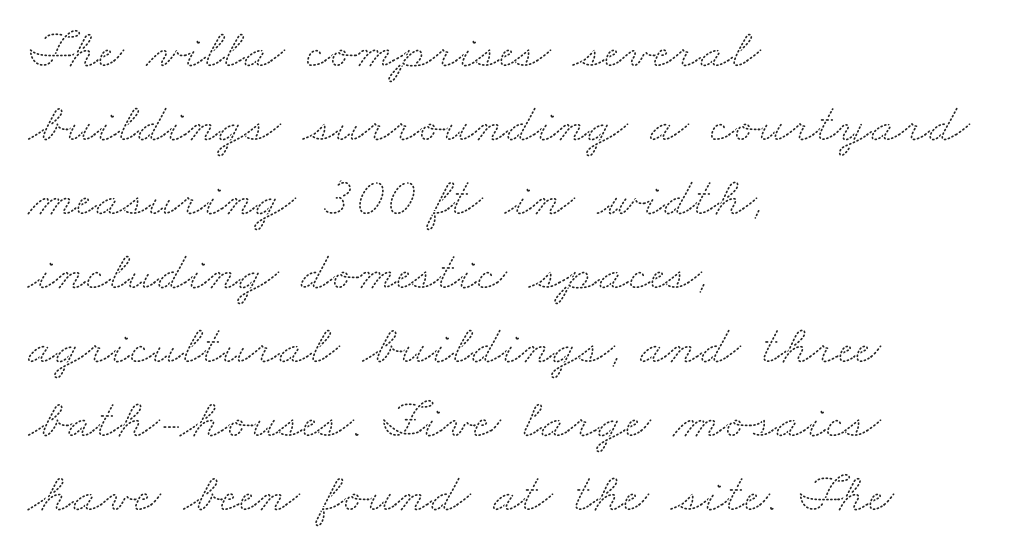
Serif or sans? Serif — the stroke terminals have little feet. Do the characters align in a grid? No, the font is proportional. This sample uses plain, unmodified letter spacing. The setting favours the left margin, as ordinary paragraphs usually do. No word sits above an underline.
